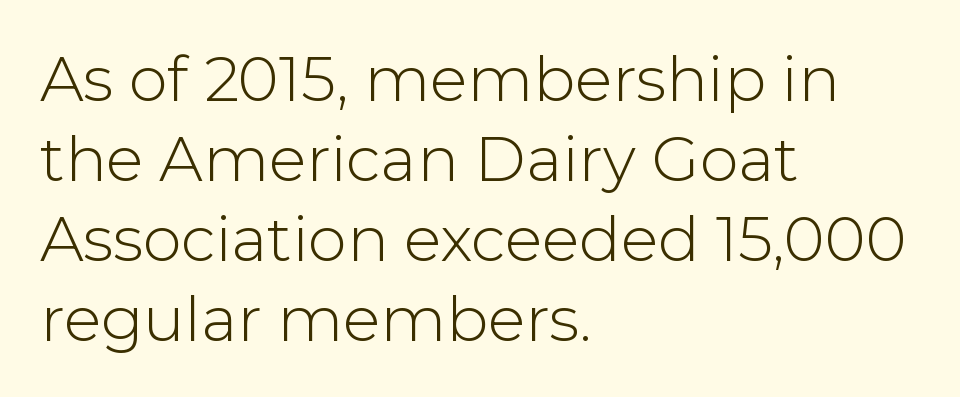
Q: Is the text bold? A: No.
Q: Is the text italic (slanted)? A: No, it is upright.
Q: Is the typeface a serif or a sans-serif typeface? A: Sans-serif.
Q: Is the text underlined? A: No.
Q: How is the paragraph aligned? A: Left-aligned.
Q: Is the spacing between letters normal or unusually wide? A: Normal.
Q: Is the spacing between lines tight, normal or loose? A: Normal.
Q: Width (condensed, normal, or wide)? A: Normal.
Q: Stroke contrast? A: Low.
Q: x-height? A: Medium.
Q: Monospaced? A: No.
